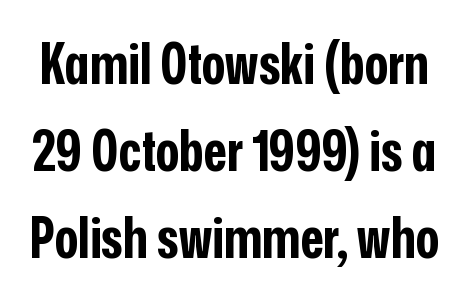
The image shows 56 px bold, condensed sans-serif type, upright; set normal line spacing (1.55x), normal letter spacing, not underlined; low stroke contrast and a medium x-height.
